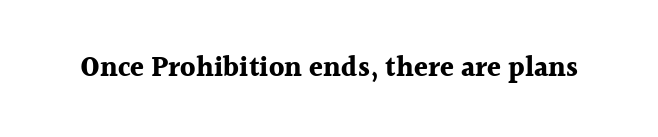
The image shows 28 px bold serif type, upright; set normal letter spacing, not underlined; a medium x-height.
